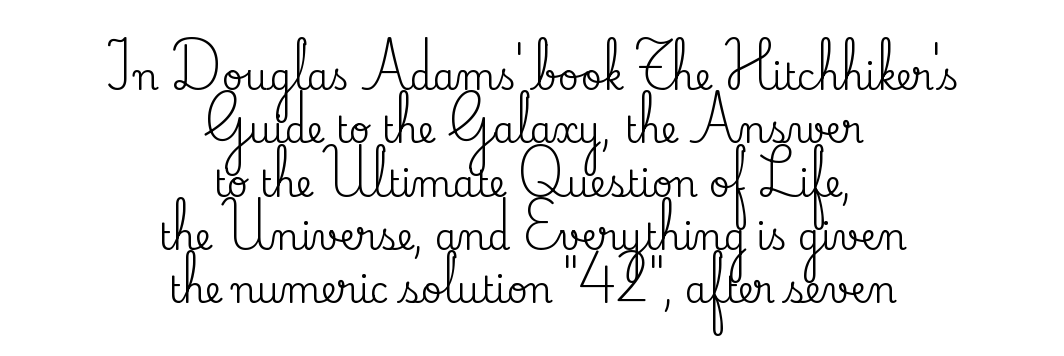
{"serif": "yes", "italic": "no", "width": "normal", "stroke_contrast": "medium", "x_height": "small", "monospaced": "no", "underline": "no", "align": "center", "line_spacing": "normal", "line_spacing_ratio": 1.48, "letter_spacing": "normal", "letter_spacing_em": 0.0, "glyph_px": 36}
